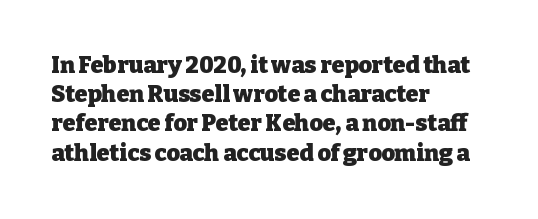
{"italic": "no", "bold": "yes", "underline": "no", "align": "left", "line_spacing": "normal", "line_spacing_ratio": 1.27, "letter_spacing": "normal", "letter_spacing_em": 0.0, "glyph_px": 23}
